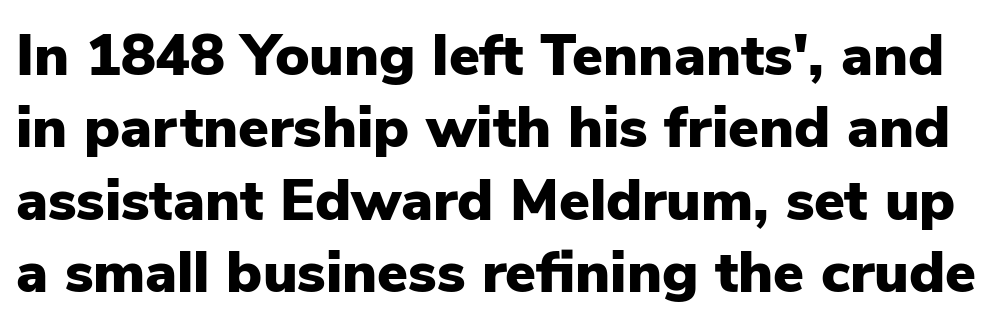
{"serif": "no", "italic": "no", "bold": "yes", "weight": "heavy", "width": "normal", "stroke_contrast": "low", "x_height": "medium", "monospaced": "no", "underline": "no", "line_spacing": "normal", "line_spacing_ratio": 1.25, "letter_spacing": "normal", "letter_spacing_em": 0.0, "glyph_px": 58}
